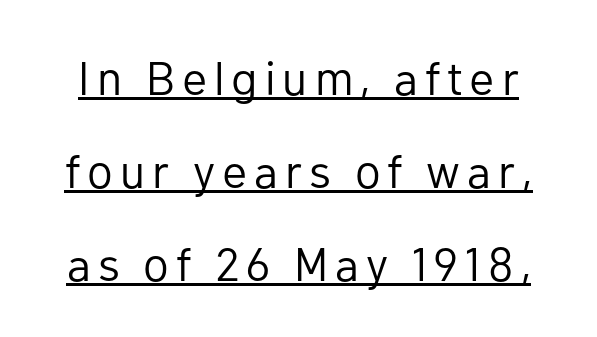
The image shows 47 px regular-weight sans-serif type, upright; set loose line spacing (1.98x), underlined; low stroke contrast and a medium x-height.
